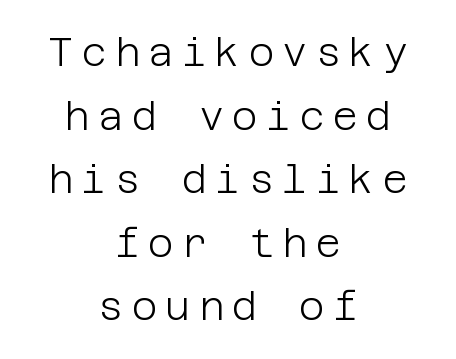
{"serif": "no", "italic": "no", "bold": "no", "weight": "light", "width": "normal", "stroke_contrast": "low", "x_height": "large", "underline": "no", "align": "center", "line_spacing": "normal", "line_spacing_ratio": 1.63, "letter_spacing": "wide", "letter_spacing_em": 0.21, "glyph_px": 39}
